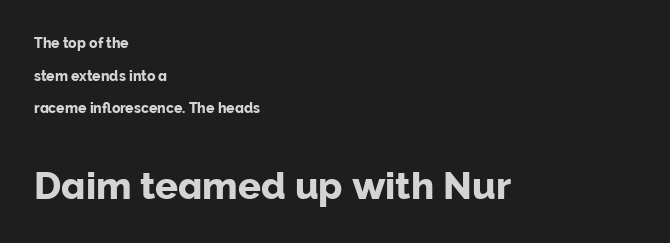
Q: Is the text italic (slanted)? A: No, it is upright.
Q: Is the typeface a serif or a sans-serif typeface? A: Sans-serif.
Q: Is the text underlined? A: No.
Q: How is the paragraph aligned? A: Left-aligned.
Q: Is the spacing between letters normal or unusually wide? A: Normal.
Q: Is the spacing between lines tight, normal or loose? A: Loose.
Q: Which block of text is set in a larger size, the first (top) or the second (bottom)? A: The second (bottom) one.
Q: Width (condensed, normal, or wide)? A: Normal.
Q: Stroke contrast? A: Low.
Q: x-height? A: Medium.
Q: Monospaced? A: No.
